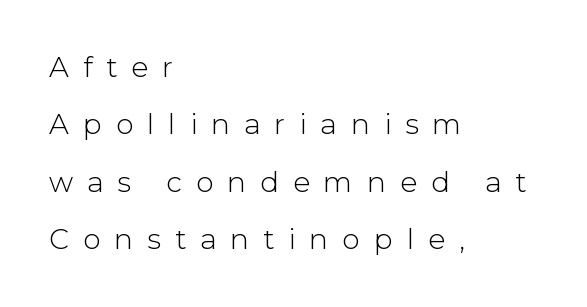
The image shows 28 px light sans-serif type, upright; set left-aligned, loose line spacing (2.05x), unusually wide letter spacing (+0.5 em), not underlined; low stroke contrast and a medium x-height.
